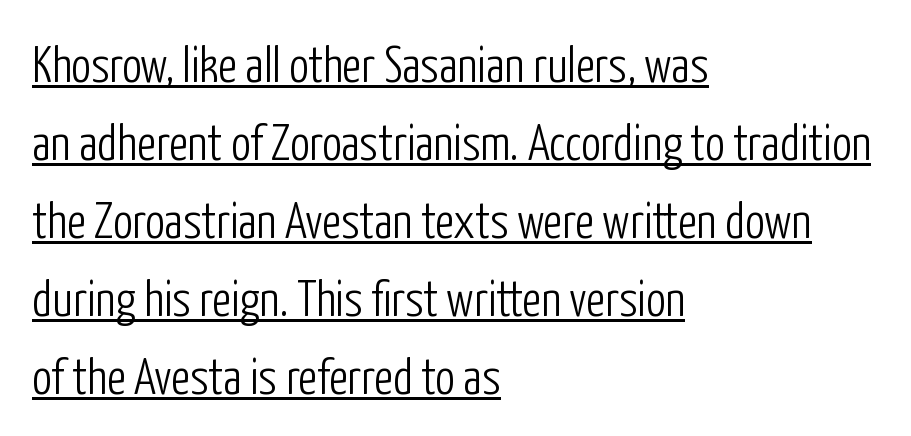
These lines were composed using upright roman letters. Varying glyph widths throughout — classic text-font behaviour. Does the leading feel generous? No, just average. Visually the block forms a straight wall on the left and a jagged coastline on the right.
